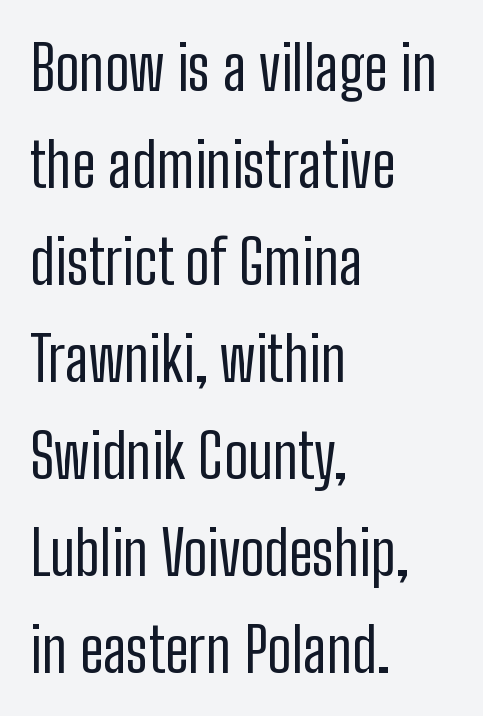
Q: Is the text bold? A: No.
Q: Is the text italic (slanted)? A: No, it is upright.
Q: Is the typeface a serif or a sans-serif typeface? A: Sans-serif.
Q: Is the text underlined? A: No.
Q: How is the paragraph aligned? A: Left-aligned.
Q: Is the spacing between letters normal or unusually wide? A: Normal.
Q: Is the spacing between lines tight, normal or loose? A: Normal.
Q: Width (condensed, normal, or wide)? A: Condensed.
Q: Stroke contrast? A: Low.
Q: x-height? A: Medium.
Q: Monospaced? A: No.
